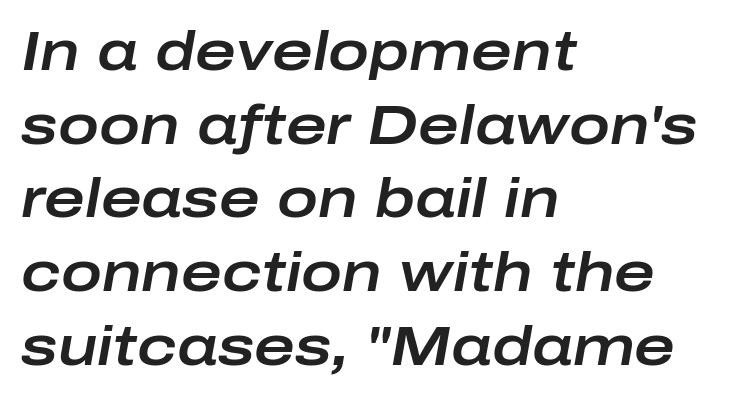
{"italic": "yes", "lean": "right", "slant_degrees": 10, "width": "wide", "stroke_contrast": "low", "x_height": "medium", "monospaced": "no", "underline": "no", "align": "left", "line_spacing": "normal", "line_spacing_ratio": 1.34, "letter_spacing": "normal", "letter_spacing_em": 0.0, "glyph_px": 55}
